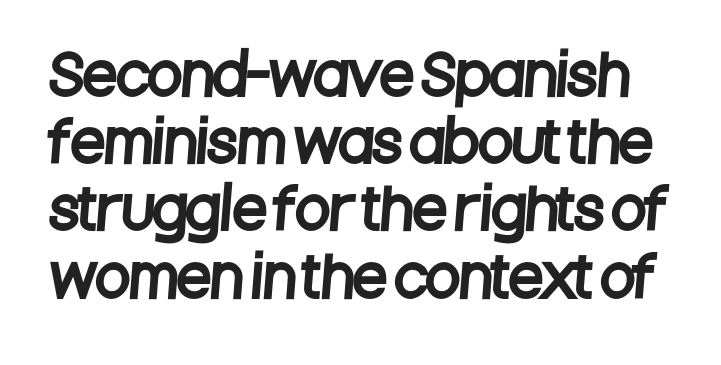
The image shows 56 px condensed sans-serif type; set line spacing 1.2x, normal letter spacing, not underlined; low stroke contrast and a large x-height.
